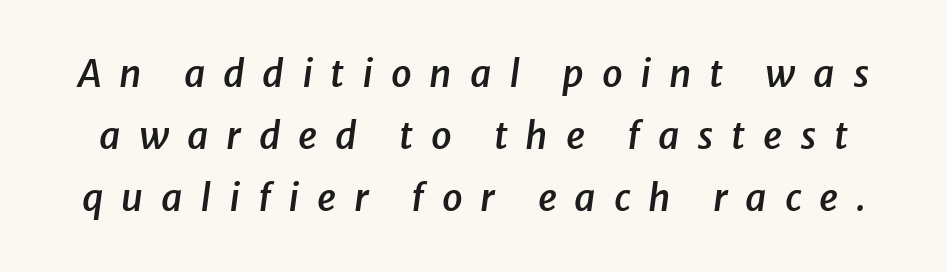
{"italic": "yes", "lean": "right", "slant_degrees": 8, "bold": "semi", "weight": "semibold", "width": "normal", "stroke_contrast": "low", "x_height": "medium", "monospaced": "no", "underline": "no", "line_spacing": "normal", "line_spacing_ratio": 1.67, "letter_spacing": "wide", "letter_spacing_em": 0.48, "glyph_px": 37}
